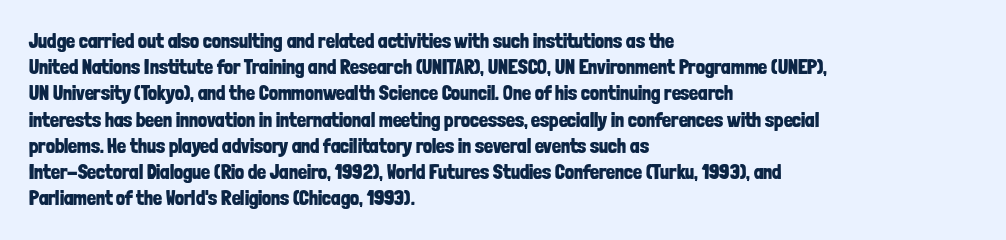
{"italic": "no", "bold": "yes", "underline": "no", "align": "left", "line_spacing": "normal", "line_spacing_ratio": 1.31, "letter_spacing": "normal", "letter_spacing_em": 0.0, "glyph_px": 20}
